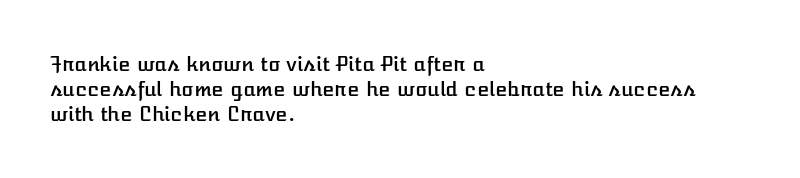
The space between consecutive lines is moderate. The area under the type is left untouched. The letters sit at their default tracking, neither squeezed nor spread. If you drew a line through each stem, it would be perfectly vertical. This rendering uses left alignment, leaving the right contour irregular.
